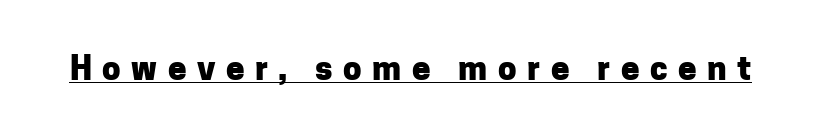
Q: Is the text bold? A: Yes.
Q: Is the text italic (slanted)? A: No, it is upright.
Q: Is the typeface a serif or a sans-serif typeface? A: Sans-serif.
Q: Is the text underlined? A: Yes.
Q: Is the spacing between letters normal or unusually wide? A: Unusually wide.
Q: Width (condensed, normal, or wide)? A: Normal.
Q: Stroke contrast? A: Low.
Q: x-height? A: Medium.
Q: Monospaced? A: No.
